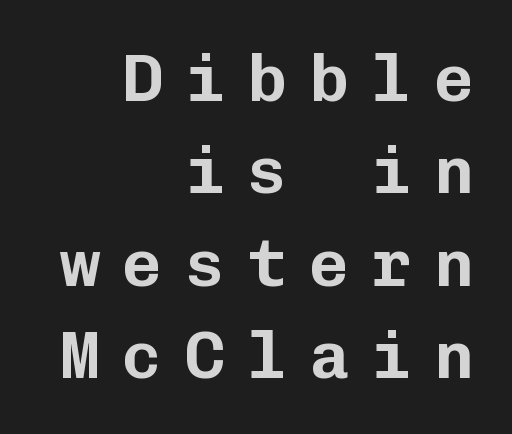
Is the letter spacing exaggerated? Yes — the characters are pushed far apart. The passage shown stacks its lines at a standard gap. Casual observation: everything's shoved over to the right. Every character sits straight up, as roman type does. Regarding serifs, this sample does without them. The passage shown is not underscored anywhere.
